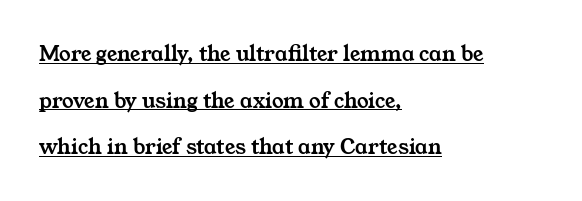
{"underline": "yes", "align": "left", "line_spacing": "loose", "line_spacing_ratio": 2.03, "letter_spacing": "normal", "letter_spacing_em": 0.0, "glyph_px": 23}
